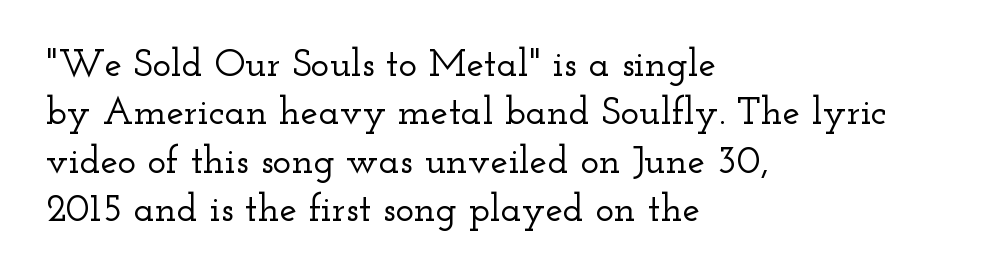
Q: Is the text italic (slanted)? A: No, it is upright.
Q: Is the typeface a serif or a sans-serif typeface? A: Serif.
Q: Is the text underlined? A: No.
Q: How is the paragraph aligned? A: Left-aligned.
Q: Is the spacing between letters normal or unusually wide? A: Normal.
Q: Width (condensed, normal, or wide)? A: Wide.
Q: Stroke contrast? A: Low.
Q: x-height? A: Small.
Q: Monospaced? A: No.
